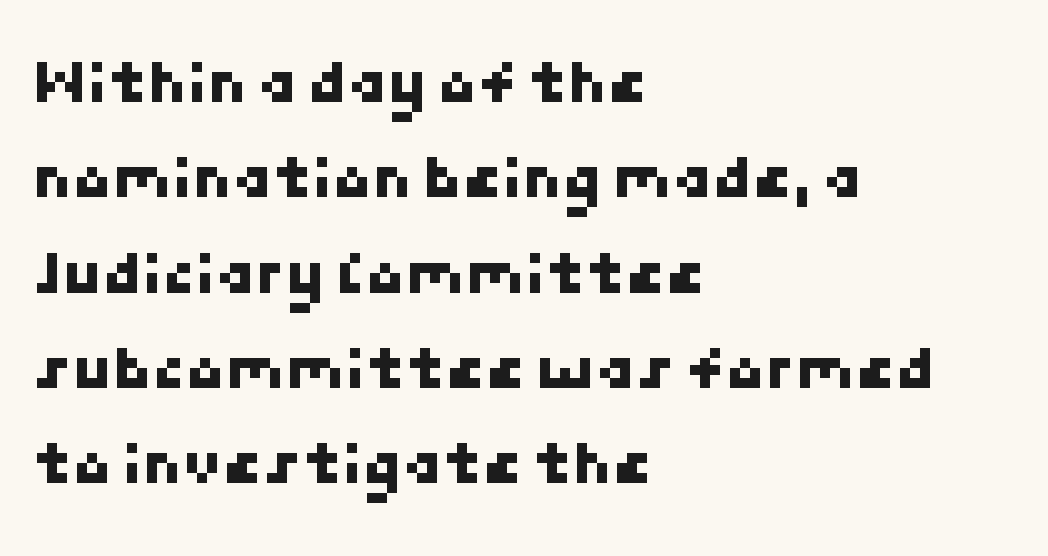
The image shows 64 px sans-serif type; set left-aligned, normal line spacing (1.49x), normal letter spacing, not underlined; low stroke contrast and a medium x-height.
